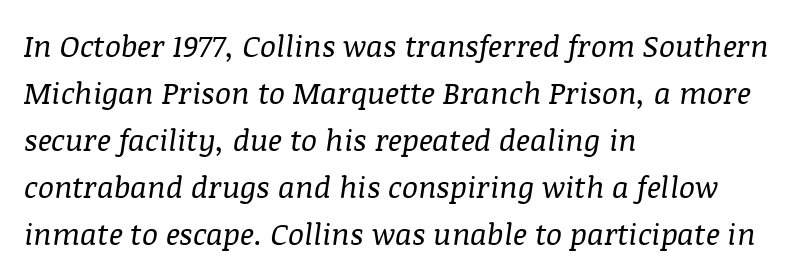
The image shows 30 px regular-weight serif type, italic (leaning right); set left-aligned, normal line spacing (1.57x), normal letter spacing, not underlined; medium stroke contrast and a large x-height.
